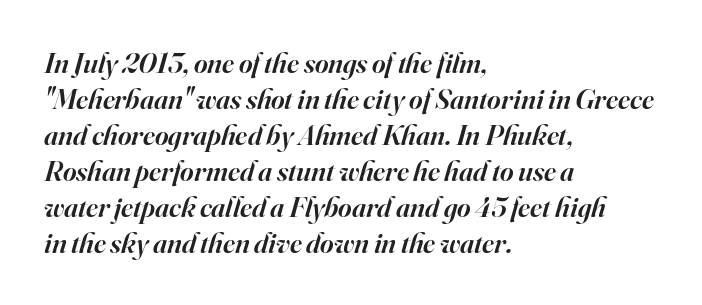
Q: Is the text bold? A: Semi-bold.
Q: Is the text italic (slanted)? A: Yes, it leans right by about 16 degrees.
Q: Is the typeface a serif or a sans-serif typeface? A: Serif.
Q: Is the text underlined? A: No.
Q: How is the paragraph aligned? A: Left-aligned.
Q: Is the spacing between letters normal or unusually wide? A: Normal.
Q: Width (condensed, normal, or wide)? A: Normal.
Q: Stroke contrast? A: High.
Q: x-height? A: Small.
Q: Monospaced? A: No.
